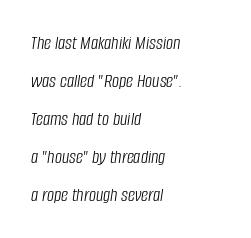
Q: Is the text bold? A: No.
Q: Is the text italic (slanted)? A: Yes, it leans right by about 8 degrees.
Q: Is the text underlined? A: No.
Q: How is the paragraph aligned? A: Left-aligned.
Q: Is the spacing between letters normal or unusually wide? A: Normal.
Q: Is the spacing between lines tight, normal or loose? A: Loose.
